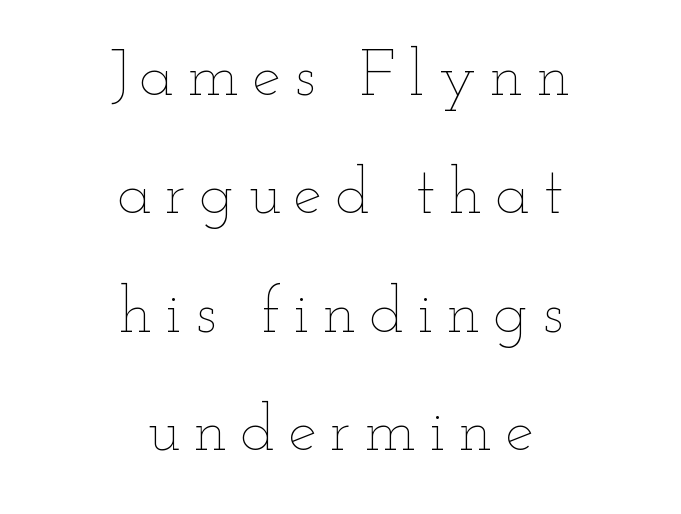
Q: Is the text bold? A: No.
Q: Is the text italic (slanted)? A: No, it is upright.
Q: Is the text underlined? A: No.
Q: How is the paragraph aligned? A: Centered.
Q: Is the spacing between letters normal or unusually wide? A: Unusually wide.
Q: Width (condensed, normal, or wide)? A: Wide.
Q: Stroke contrast? A: Low.
Q: x-height? A: Small.
Q: Monospaced? A: No.
